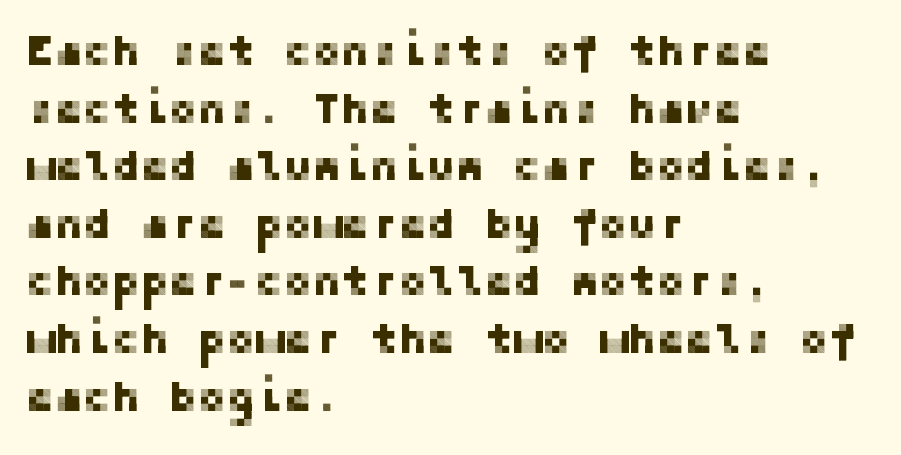
The image shows 43 px sans-serif type, upright; set left-aligned, normal line spacing (1.34x), normal letter spacing, not underlined; low stroke contrast and a medium x-height.
